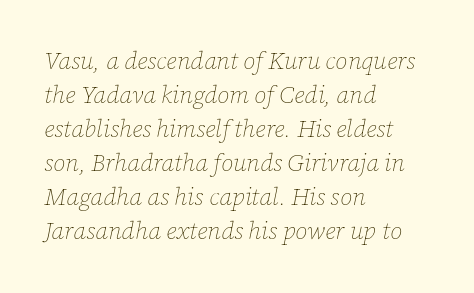
These lines stack with their left ends in a neat column. Default kerning and tracking; the words read as compact shapes. The space between consecutive lines is moderate. Underline: absent. The passage shown is not bold in any degree. Rendered with sloped, italic letterforms.
